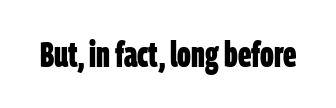
The rendering shows plain stroke endings on the letterforms — a sans-serif design. Proportional: the letters do not fall into vertical columns. I'd describe the lettering as bold — thick and assertive. The type is set solid horizontally, with unmodified tracking. The foot of each line stays bare and open.
